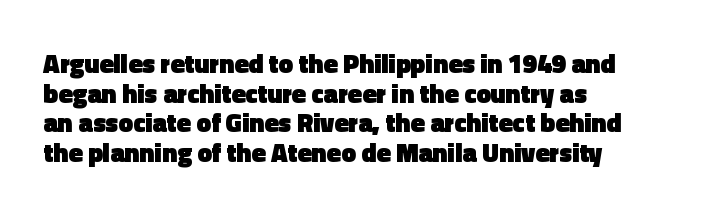
Q: Is the text bold? A: Yes.
Q: Is the text italic (slanted)? A: No, it is upright.
Q: Is the text underlined? A: No.
Q: How is the paragraph aligned? A: Left-aligned.
Q: Is the spacing between letters normal or unusually wide? A: Normal.
Q: Is the spacing between lines tight, normal or loose? A: Tight.
